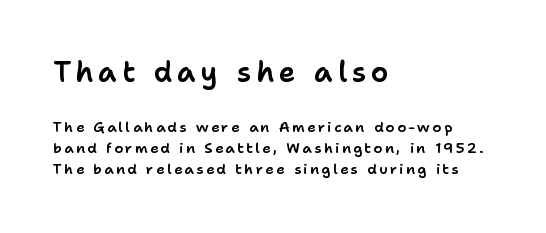
Q: Is the text italic (slanted)? A: No, it is upright.
Q: Is the typeface a serif or a sans-serif typeface? A: Sans-serif.
Q: Is the text underlined? A: No.
Q: How is the paragraph aligned? A: Left-aligned.
Q: Is the spacing between lines tight, normal or loose? A: Normal.
Q: Which block of text is set in a larger size, the first (top) or the second (bottom)? A: The first (top) one.
Q: Width (condensed, normal, or wide)? A: Normal.
Q: Stroke contrast? A: Low.
Q: x-height? A: Medium.
Q: Monospaced? A: No.
